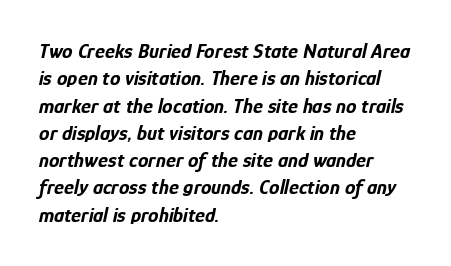
Q: Is the text bold? A: Yes.
Q: Is the text italic (slanted)? A: Yes, it leans right by about 12 degrees.
Q: Is the text underlined? A: No.
Q: How is the paragraph aligned? A: Left-aligned.
Q: Is the spacing between letters normal or unusually wide? A: Normal.
Q: Is the spacing between lines tight, normal or loose? A: Normal.
